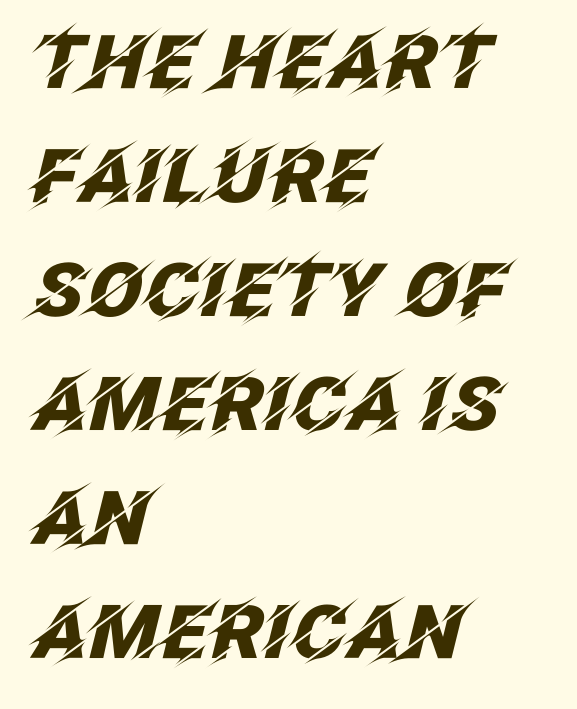
{"italic": "yes", "lean": "right", "slant_degrees": 12, "bold": "yes", "weight": "heavy", "width": "normal", "stroke_contrast": "low", "x_height": "large", "monospaced": "no", "underline": "no", "align": "left", "line_spacing": "normal", "line_spacing_ratio": 1.54, "letter_spacing": "normal", "letter_spacing_em": 0.0, "glyph_px": 74}
